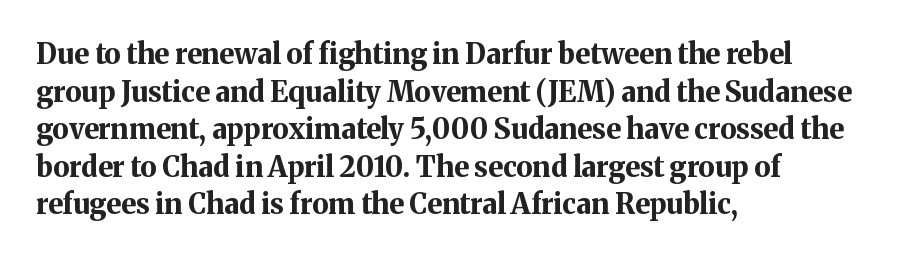
{"serif": "yes", "italic": "no", "bold": "yes", "weight": "bold", "width": "normal", "stroke_contrast": "medium", "x_height": "medium", "monospaced": "no", "underline": "no", "align": "left", "line_spacing": "normal", "line_spacing_ratio": 1.34, "letter_spacing": "normal", "letter_spacing_em": 0.0, "glyph_px": 28}
